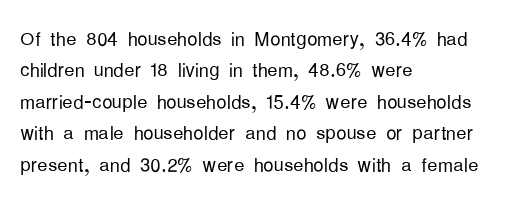
{"italic": "no", "bold": "no", "underline": "no", "align": "left", "line_spacing_ratio": 1.21, "letter_spacing": "normal", "letter_spacing_em": 0.0, "glyph_px": 26}
